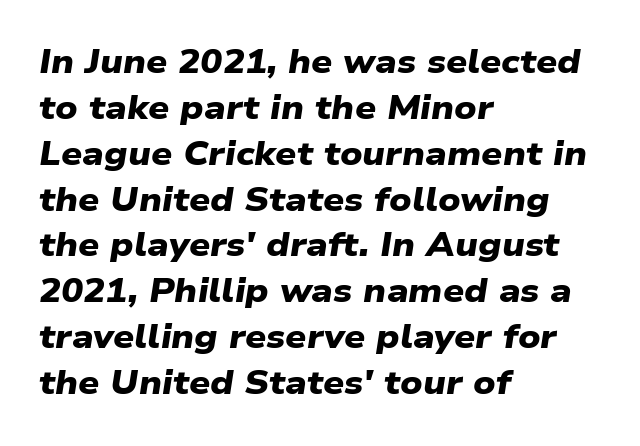
{"serif": "no", "bold": "yes", "weight": "heavy", "width": "wide", "stroke_contrast": "low", "x_height": "medium", "monospaced": "no", "underline": "no", "align": "left", "line_spacing": "normal", "line_spacing_ratio": 1.39, "letter_spacing": "normal", "letter_spacing_em": 0.0, "glyph_px": 33}
